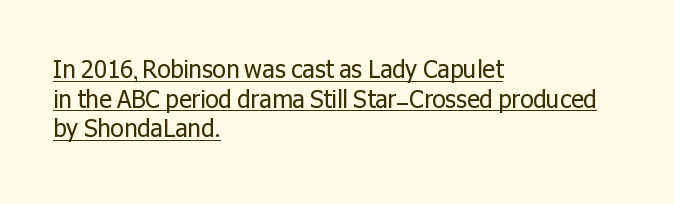
The image shows 24 px text type, upright; set left-aligned, line spacing 1.23x, normal letter spacing, underlined.
